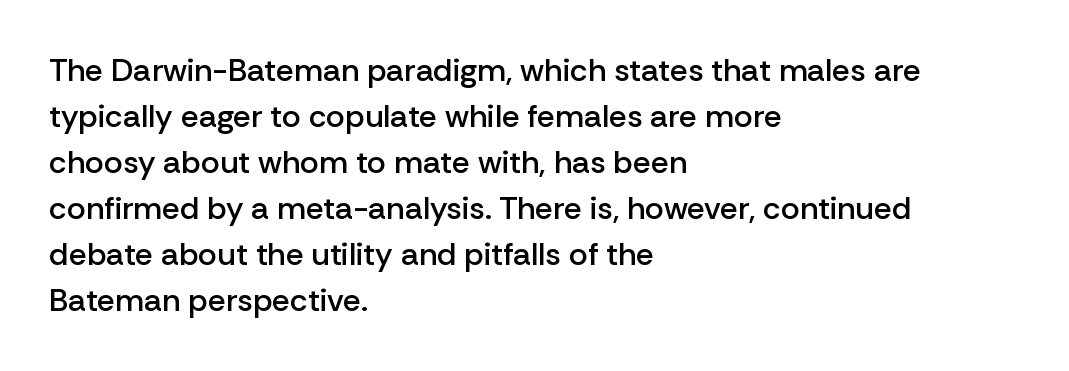
{"serif": "no", "italic": "no", "bold": "semi", "weight": "semibold", "width": "normal", "stroke_contrast": "low", "x_height": "medium", "monospaced": "no", "underline": "no", "align": "left", "line_spacing": "normal", "line_spacing_ratio": 1.44, "letter_spacing": "normal", "letter_spacing_em": 0.0, "glyph_px": 32}
